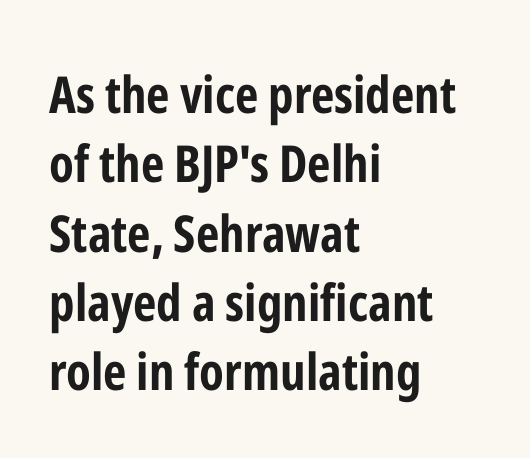
The image shows 51 px bold, condensed sans-serif type, upright; set left-aligned, normal line spacing (1.36x), normal letter spacing, not underlined; low stroke contrast and a medium x-height.
